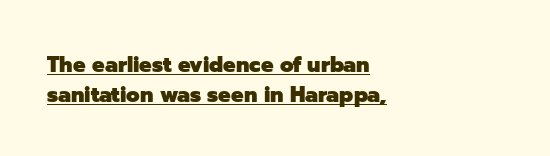
The image shows 22 px bold type, upright; set left-aligned, normal line spacing (1.38x), normal letter spacing, underlined.
